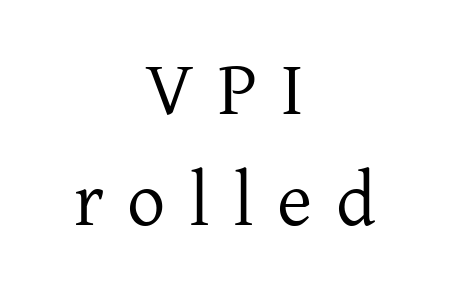
The image shows 76 px regular-weight serif type, upright; set centered, normal line spacing (1.46x), unusually wide letter spacing (+0.31 em), not underlined; low stroke contrast and a medium x-height.
